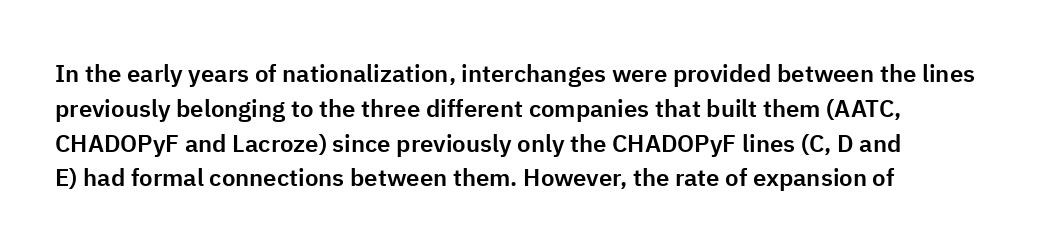
This sample keeps an unexceptional amount of space between lines. These lines keep a tight, regular rhythm from letter to letter. Every stem runs plumb, perpendicular to the baseline. Reading down the block, your eye returns to a fixed left position each line. The string is rendered with underlining switched off.
